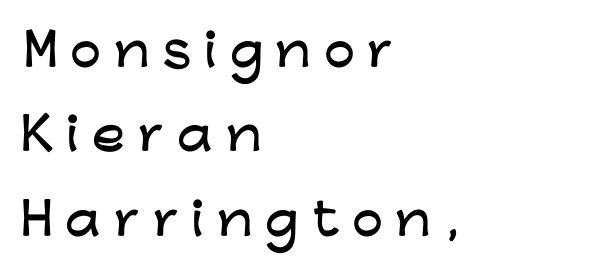
{"serif": "no", "italic": "no", "width": "wide", "stroke_contrast": "low", "x_height": "medium", "monospaced": "no", "underline": "no", "align": "left", "line_spacing": "loose", "line_spacing_ratio": 1.92, "letter_spacing": "wide", "letter_spacing_em": 0.29, "glyph_px": 44}
